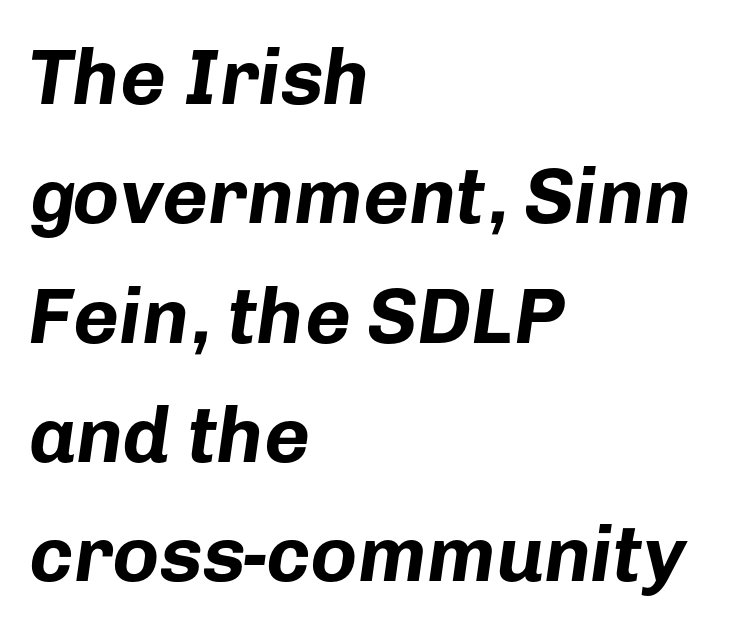
Tracking value appears to be zero — textbook default spacing. Stroke thickness is high; the sample reads as a true bold. Whoever set this chose a conventional vertical rhythm. This rendering features lettering with no underline. Every row of glyphs begins at an identical x-position on the left. This sample has the flowing, uneven cadence of proportional lettering.
